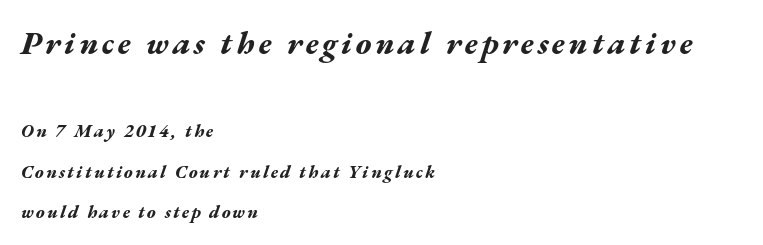
A dark, heavy texture on the line: the type is bold. Reading down the column, the eye jumps a long way to each next line. Line starts are locked; line ends wander. You could not count columns in this text — the font is proportionally spaced. Nobody drew a line under any word here. The emphasis by scale lands on block number one, above.
